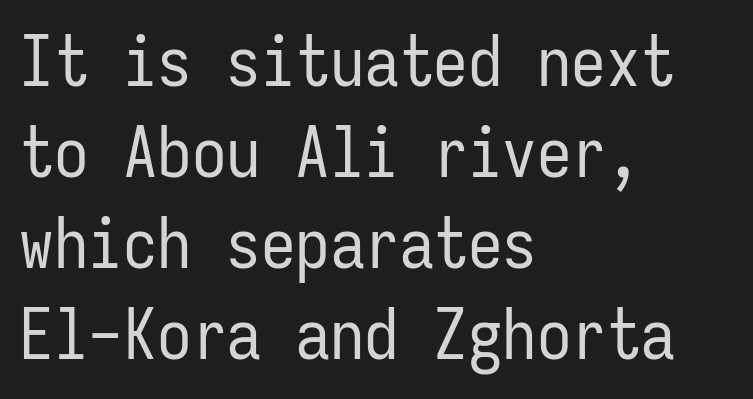
One-word summary of the alignment: left. Ascenders rise straight up at ninety degrees. The cut favours lightness, reaching ordinary text weight at its darkest. Note the uniform advance width — an 'i' takes as much space as an 'm'. Underlining? Definitely not there.
